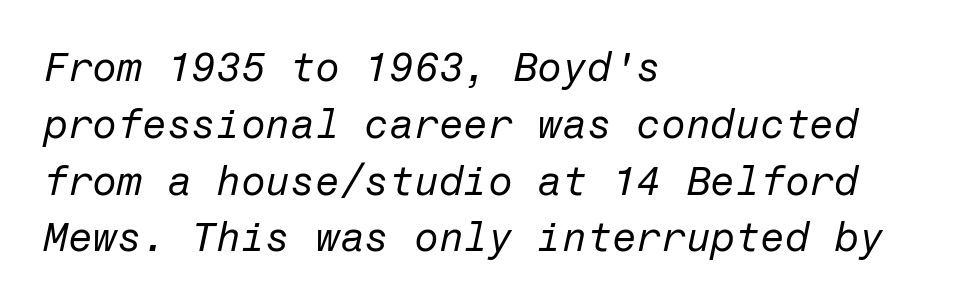
The image shows 40 px regular-weight type, italic (leaning right); set left-aligned, normal line spacing (1.42x), normal letter spacing, not underlined; low stroke contrast and a medium x-height.
